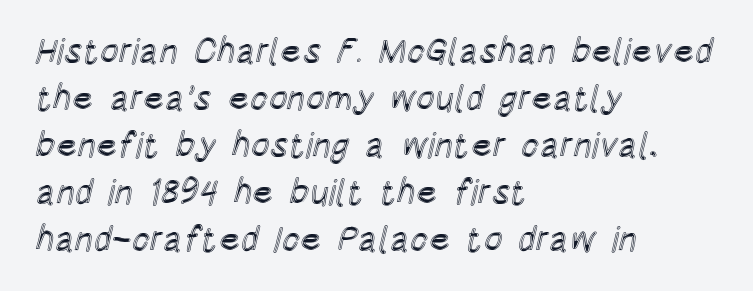
Q: Is the text italic (slanted)? A: Yes.
Q: Is the text underlined? A: No.
Q: How is the paragraph aligned? A: Left-aligned.
Q: Is the spacing between letters normal or unusually wide? A: Normal.
Q: Is the spacing between lines tight, normal or loose? A: Normal.
Q: Width (condensed, normal, or wide)? A: Condensed.
Q: x-height? A: Large.
Q: Monospaced? A: No.
